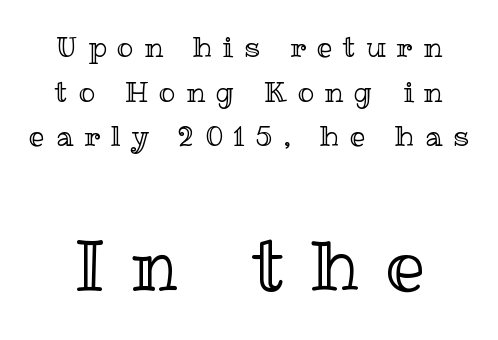
Q: Is the text italic (slanted)? A: No, it is upright.
Q: Is the text underlined? A: No.
Q: Is the spacing between letters normal or unusually wide? A: Unusually wide.
Q: Is the spacing between lines tight, normal or loose? A: Normal.
Q: Which block of text is set in a larger size, the first (top) or the second (bottom)? A: The second (bottom) one.
Q: Width (condensed, normal, or wide)? A: Normal.
Q: x-height? A: Medium.
Q: Monospaced? A: No.
